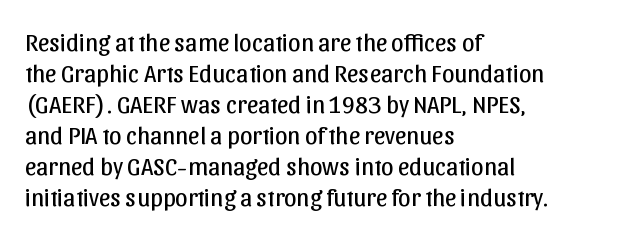
A light-to-regular cut is what we see here. Clear beneath every line of the passage. Vertical strokes here are truly vertical. The passage shown has conventional tracking throughout. Leftover space on each line is placed entirely after the last word.
